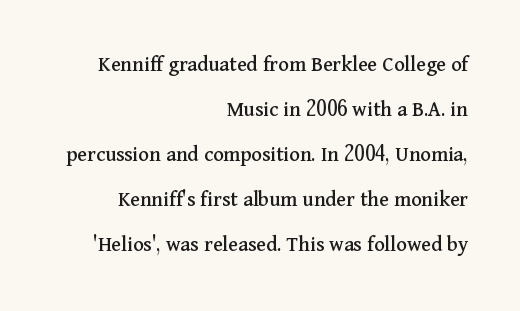
Q: Is the text italic (slanted)? A: No, it is upright.
Q: Is the text underlined? A: No.
Q: How is the paragraph aligned? A: Right-aligned.
Q: Is the spacing between letters normal or unusually wide? A: Normal.
Q: Is the spacing between lines tight, normal or loose? A: Loose.
